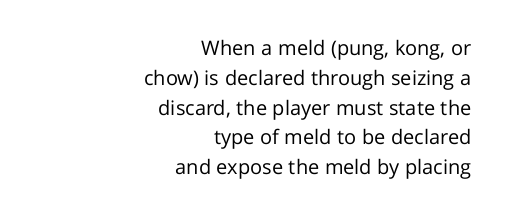
The image shows 20 px text type, upright; set right-aligned, normal line spacing (1.49x), normal letter spacing, not underlined.
